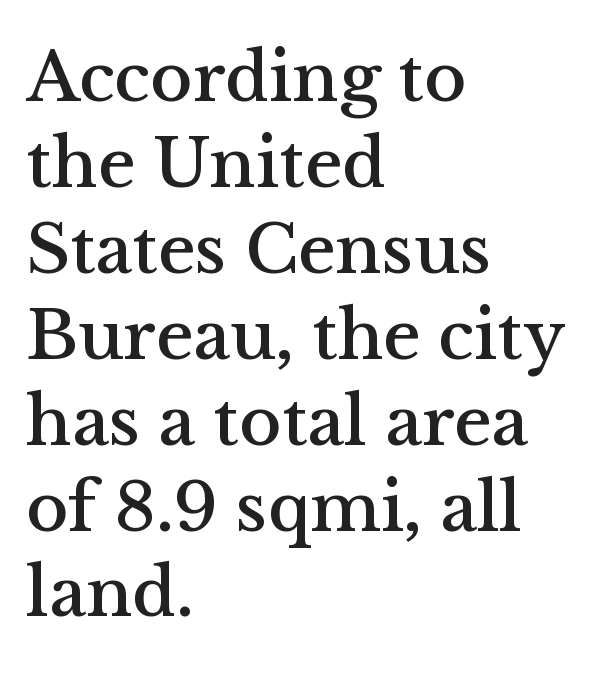
{"serif": "yes", "italic": "no", "width": "normal", "stroke_contrast": "medium", "x_height": "medium", "monospaced": "no", "underline": "no", "align": "left", "line_spacing_ratio": 1.21, "letter_spacing": "normal", "letter_spacing_em": 0.0, "glyph_px": 71}
